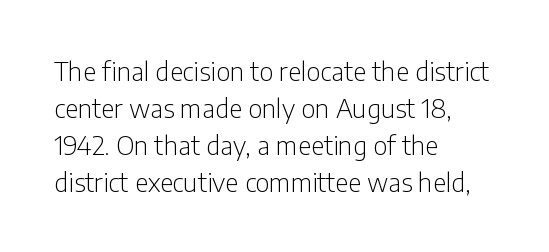
{"italic": "no", "bold": "no", "underline": "no", "align": "left", "line_spacing": "normal", "line_spacing_ratio": 1.42, "letter_spacing": "normal", "letter_spacing_em": 0.0, "glyph_px": 26}
